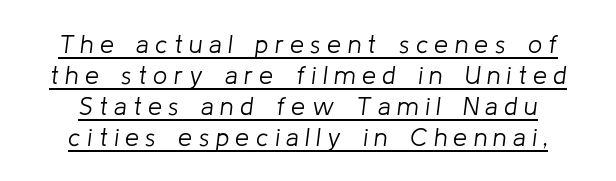
The image shows 25 px text type, italic (leaning right); set line spacing 1.24x, unusually wide letter spacing (+0.26 em), underlined.
